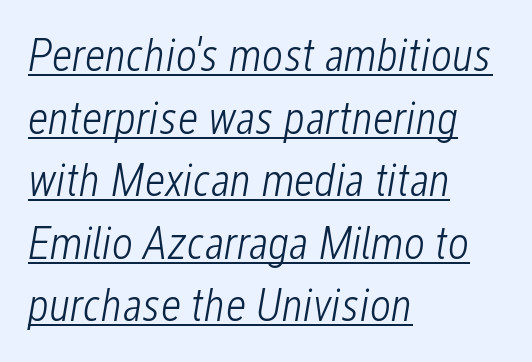
{"italic": "yes", "lean": "right", "slant_degrees": 12, "bold": "no", "weight": "light", "width": "condensed", "stroke_contrast": "low", "x_height": "medium", "monospaced": "no", "underline": "yes", "align": "left", "line_spacing": "normal", "line_spacing_ratio": 1.36, "letter_spacing": "normal", "letter_spacing_em": 0.0, "glyph_px": 46}
